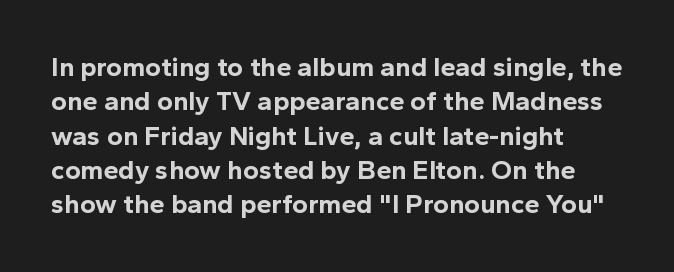
Q: Is the text bold? A: Yes.
Q: Is the text italic (slanted)? A: No, it is upright.
Q: Is the text underlined? A: No.
Q: How is the paragraph aligned? A: Left-aligned.
Q: Is the spacing between letters normal or unusually wide? A: Normal.
Q: Is the spacing between lines tight, normal or loose? A: Normal.
